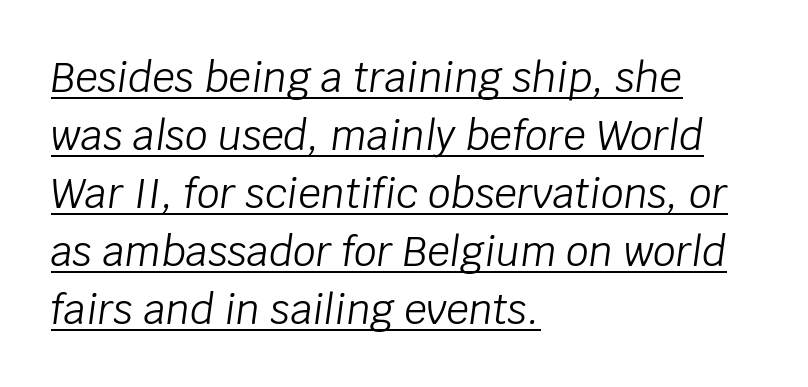
Q: Is the text bold? A: No.
Q: Is the text italic (slanted)? A: Yes, it leans right by about 8 degrees.
Q: Is the text underlined? A: Yes.
Q: How is the paragraph aligned? A: Left-aligned.
Q: Is the spacing between letters normal or unusually wide? A: Normal.
Q: Is the spacing between lines tight, normal or loose? A: Normal.
Q: Width (condensed, normal, or wide)? A: Normal.
Q: Stroke contrast? A: Low.
Q: x-height? A: Large.
Q: Monospaced? A: No.
